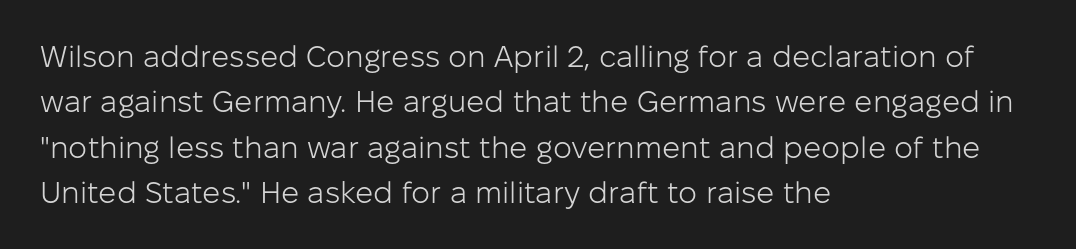
The letters stand upright; this is a roman face. The lines are quadded left. Each letter keeps its own natural width here, so spacing adapts to shape. This rendering leaves character spacing at its baseline value.
